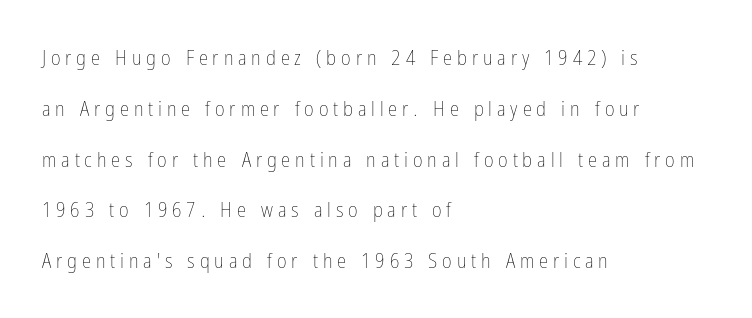
The image shows 21 px text type, upright; set left-aligned, loose line spacing (2.42x), unusually wide letter spacing (+0.23 em), not underlined.
